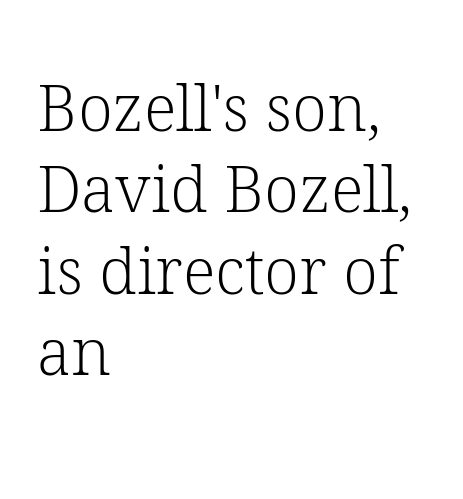
Q: Is the text bold? A: No.
Q: Is the text italic (slanted)? A: No, it is upright.
Q: Is the typeface a serif or a sans-serif typeface? A: Serif.
Q: Is the text underlined? A: No.
Q: How is the paragraph aligned? A: Left-aligned.
Q: Is the spacing between letters normal or unusually wide? A: Normal.
Q: Is the spacing between lines tight, normal or loose? A: Normal.
Q: Width (condensed, normal, or wide)? A: Normal.
Q: Stroke contrast? A: Low.
Q: x-height? A: Medium.
Q: Monospaced? A: No.
